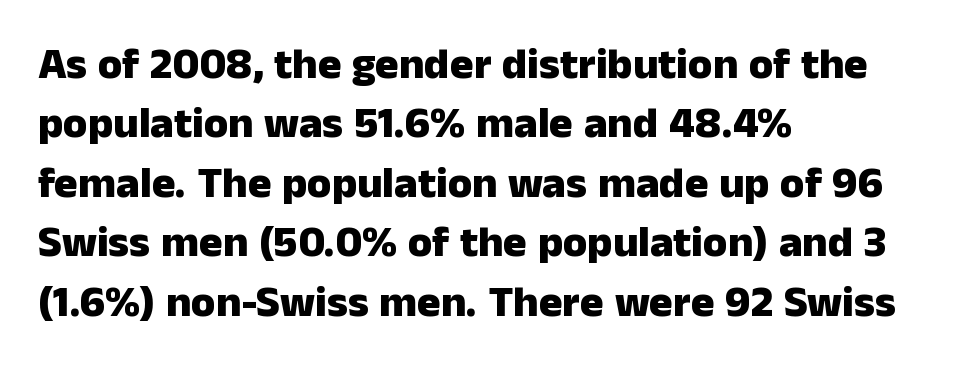
The image shows 44 px heavy sans-serif type, upright; set left-aligned, normal line spacing (1.35x), normal letter spacing, not underlined; low stroke contrast and a medium x-height.
